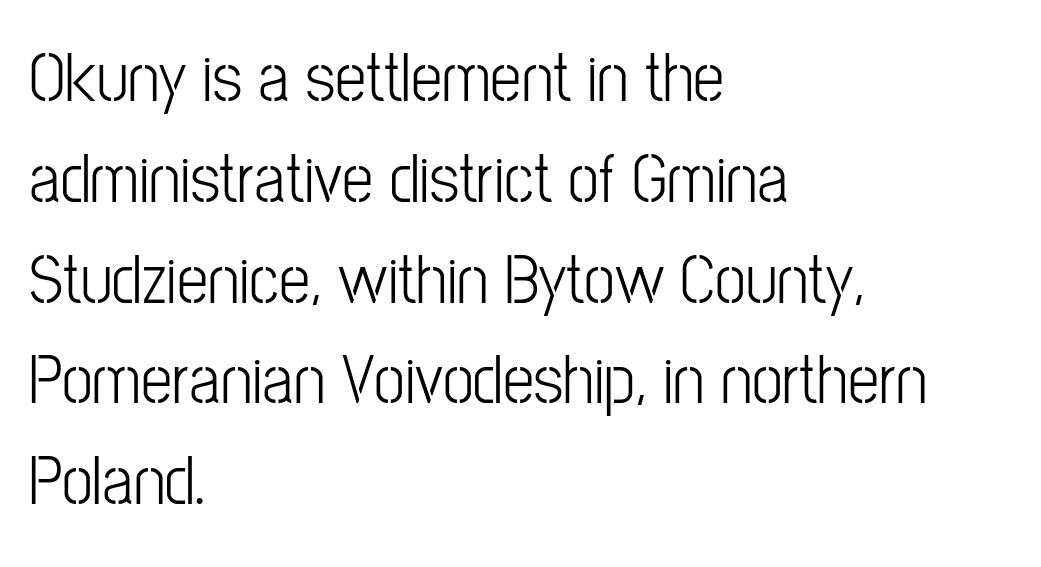
Q: Is the text bold? A: No.
Q: Is the text italic (slanted)? A: No, it is upright.
Q: Is the typeface a serif or a sans-serif typeface? A: Sans-serif.
Q: Is the text underlined? A: No.
Q: How is the paragraph aligned? A: Left-aligned.
Q: Is the spacing between letters normal or unusually wide? A: Normal.
Q: Is the spacing between lines tight, normal or loose? A: Normal.
Q: Width (condensed, normal, or wide)? A: Condensed.
Q: Stroke contrast? A: Low.
Q: x-height? A: Medium.
Q: Monospaced? A: No.
